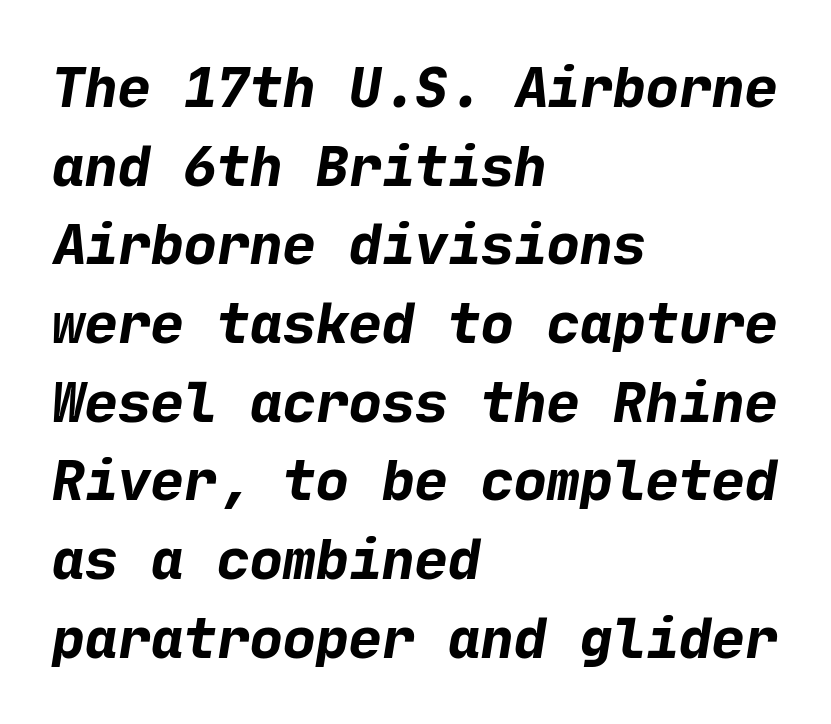
The image shows 55 px bold sans-serif type; set left-aligned, normal line spacing (1.43x), normal letter spacing, not underlined; low stroke contrast and a medium x-height.
